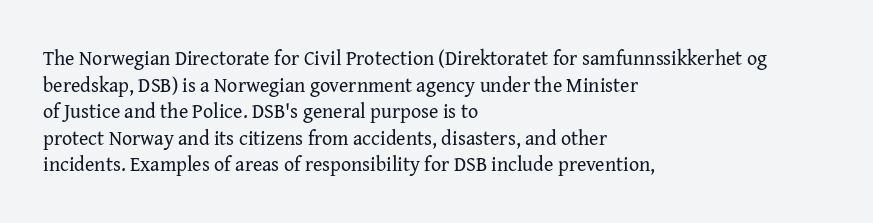
The image shows 20 px text type, upright; set left-aligned, normal line spacing (1.33x), normal letter spacing, not underlined.
